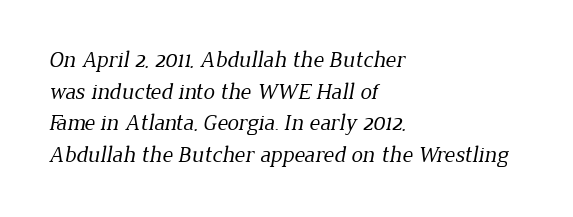
Q: Is the text bold? A: No.
Q: Is the text underlined? A: No.
Q: How is the paragraph aligned? A: Left-aligned.
Q: Is the spacing between letters normal or unusually wide? A: Normal.
Q: Is the spacing between lines tight, normal or loose? A: Normal.
